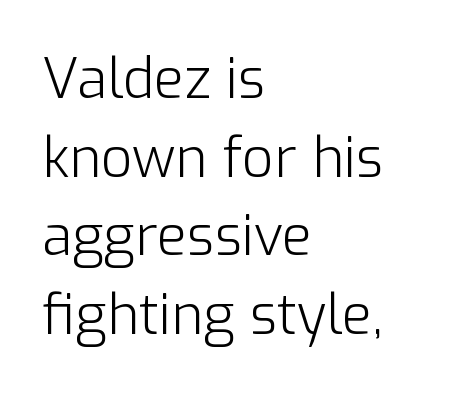
Q: Is the text bold? A: No.
Q: Is the text italic (slanted)? A: No, it is upright.
Q: Is the typeface a serif or a sans-serif typeface? A: Sans-serif.
Q: Is the text underlined? A: No.
Q: How is the paragraph aligned? A: Left-aligned.
Q: Is the spacing between letters normal or unusually wide? A: Normal.
Q: Is the spacing between lines tight, normal or loose? A: Normal.
Q: Width (condensed, normal, or wide)? A: Normal.
Q: Stroke contrast? A: Low.
Q: x-height? A: Medium.
Q: Monospaced? A: No.
